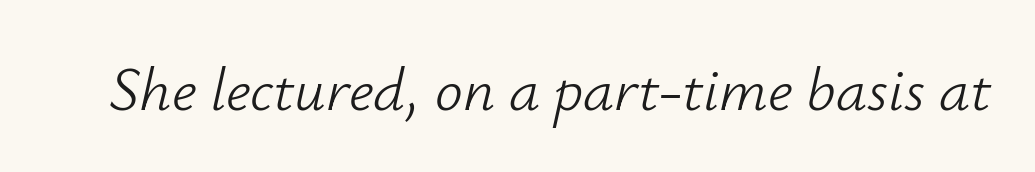
You could not count columns in this text — the font is proportionally spaced. The lettering tilts uniformly, giving the passage an italic look. You could call the tracking neutral — neither tight nor loose. No chunkiness to these letters — they're not bold.
